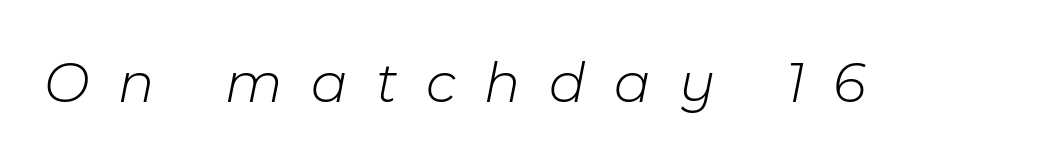
The image shows 59 px light type, italic (leaning right); set unusually wide letter spacing (+0.48 em), not underlined; low stroke contrast and a medium x-height.
